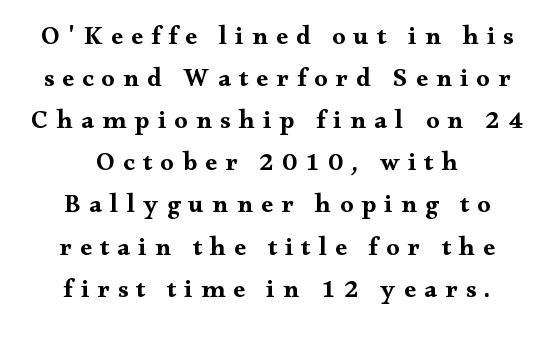
The image shows 26 px text type, upright; set centered, normal line spacing (1.62x), unusually wide letter spacing (+0.32 em), not underlined.
